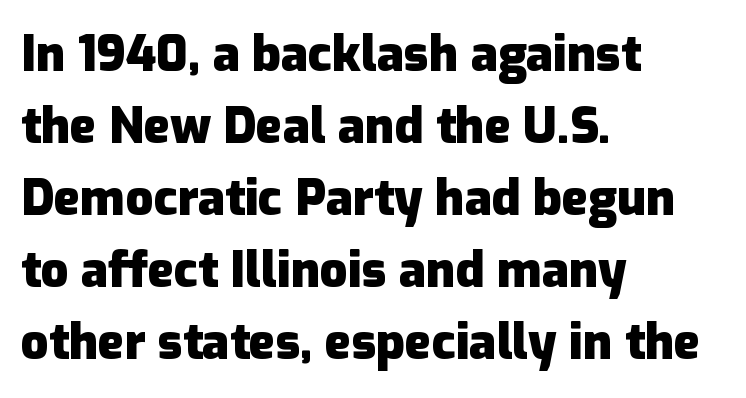
Look at the bottom of the vertical strokes: they stop flat, with no serifs. Notice how the passage keeps a crisp vertical edge on the left only. Do the characters align in a grid? No, the font is proportional. The letters are bold, with thick, heavy strokes. Normally led — the rows are evenly, conventionally spaced.
